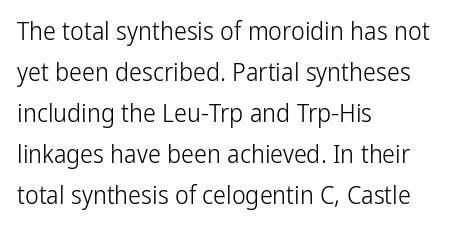
The image shows 26 px text type, upright; set left-aligned, normal line spacing (1.58x), normal letter spacing, not underlined.
